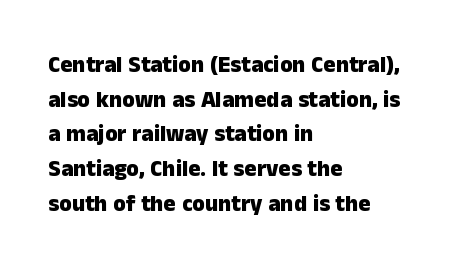
{"italic": "no", "bold": "yes", "underline": "no", "align": "left", "line_spacing": "normal", "line_spacing_ratio": 1.51, "letter_spacing": "normal", "letter_spacing_em": 0.0, "glyph_px": 23}
